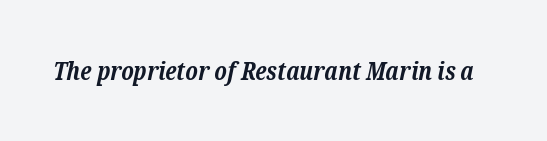
Letters rest on an invisible, unmarked baseline. Compared with typical body copy, the letter spacing here is the same. Rendered with sloped, italic letterforms. Students, this is bold: see how much ink each stroke carries.
